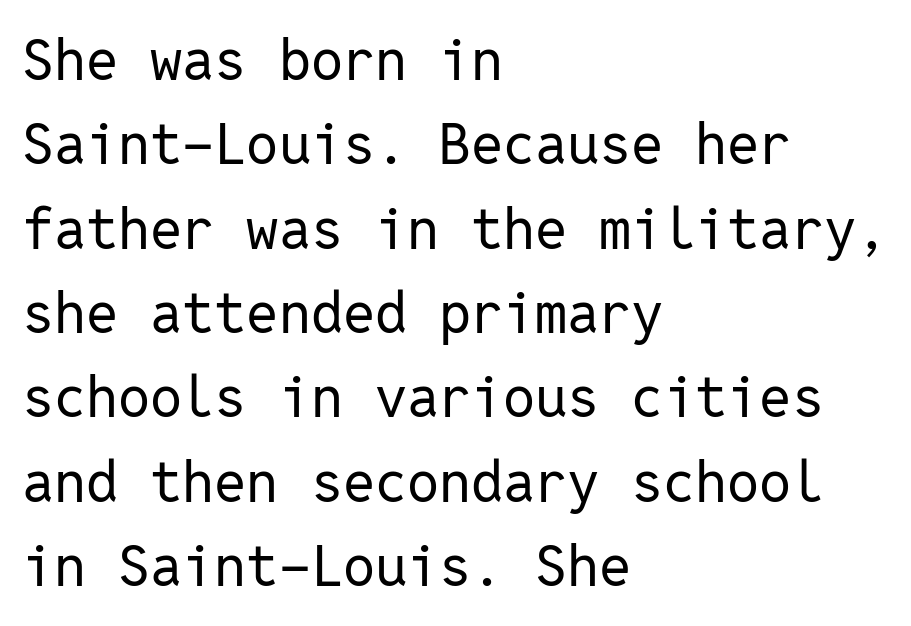
{"serif": "no", "italic": "no", "bold": "no", "weight": "regular", "width": "normal", "stroke_contrast": "low", "x_height": "medium", "monospaced": "yes", "underline": "no", "align": "left", "line_spacing": "normal", "line_spacing_ratio": 1.48, "letter_spacing": "normal", "letter_spacing_em": 0.0, "glyph_px": 57}
